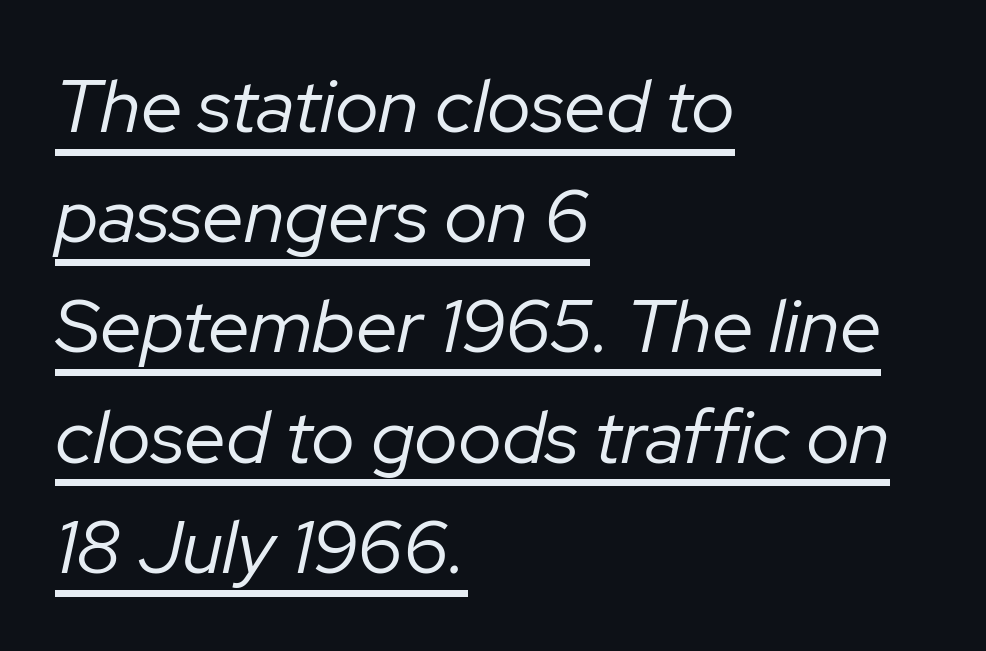
Q: Is the text bold? A: No.
Q: Is the text italic (slanted)? A: Yes, it leans right by about 12 degrees.
Q: Is the text underlined? A: Yes.
Q: How is the paragraph aligned? A: Left-aligned.
Q: Is the spacing between letters normal or unusually wide? A: Normal.
Q: Is the spacing between lines tight, normal or loose? A: Normal.
Q: Width (condensed, normal, or wide)? A: Normal.
Q: Stroke contrast? A: Low.
Q: x-height? A: Medium.
Q: Monospaced? A: No.
